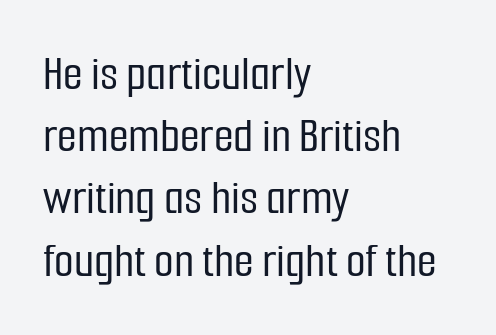
Bare-footed words on every line. In terms of letterform style, serifs are entirely absent. The tracking reads as untouched default to a designer's eye. The letters advance in unequal steps, a hallmark of proportional type. Reading down the block, your eye returns to a fixed left position each line.
